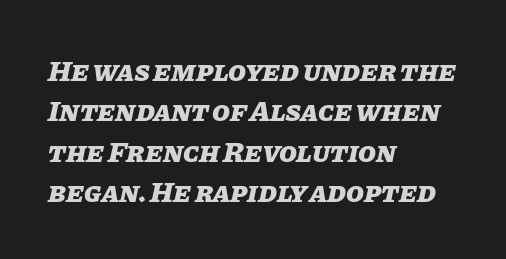
Q: Is the text bold? A: Yes.
Q: Is the text italic (slanted)? A: Yes, it leans right by about 11 degrees.
Q: Is the text underlined? A: No.
Q: How is the paragraph aligned? A: Left-aligned.
Q: Is the spacing between letters normal or unusually wide? A: Normal.
Q: Is the spacing between lines tight, normal or loose? A: Normal.
Q: Width (condensed, normal, or wide)? A: Normal.
Q: Stroke contrast? A: Low.
Q: x-height? A: Large.
Q: Monospaced? A: No.
